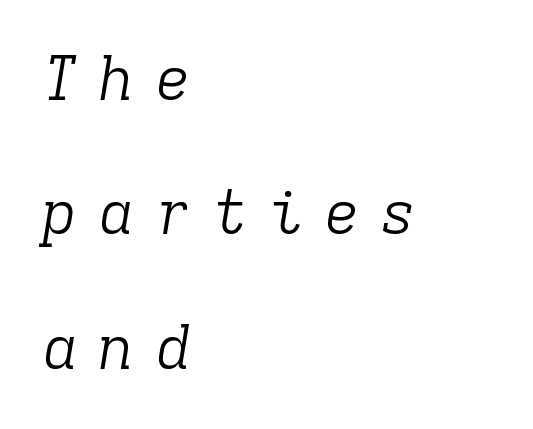
Q: Is the text bold? A: No.
Q: Is the text italic (slanted)? A: Yes, it leans right by about 9 degrees.
Q: Is the typeface a serif or a sans-serif typeface? A: Serif.
Q: Is the text underlined? A: No.
Q: How is the paragraph aligned? A: Left-aligned.
Q: Is the spacing between letters normal or unusually wide? A: Unusually wide.
Q: Is the spacing between lines tight, normal or loose? A: Loose.
Q: Width (condensed, normal, or wide)? A: Normal.
Q: Stroke contrast? A: Low.
Q: x-height? A: Medium.
Q: Monospaced? A: Yes.
